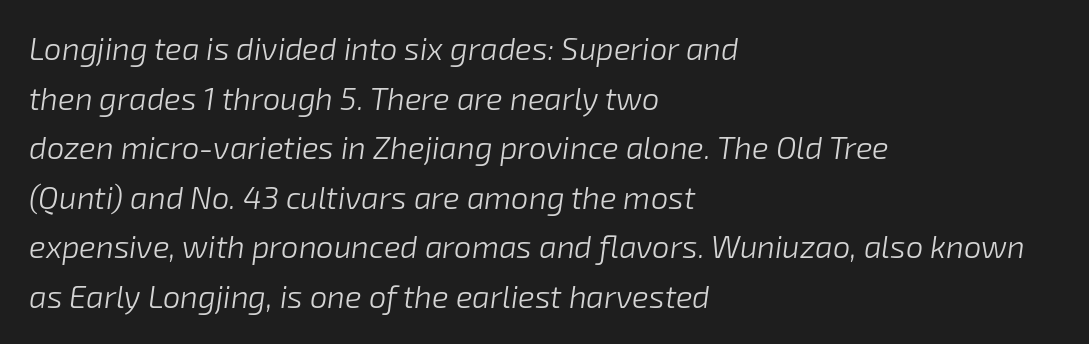
Q: Is the text bold? A: No.
Q: Is the text italic (slanted)? A: Yes, it leans right by about 8 degrees.
Q: Is the text underlined? A: No.
Q: How is the paragraph aligned? A: Left-aligned.
Q: Is the spacing between letters normal or unusually wide? A: Normal.
Q: Is the spacing between lines tight, normal or loose? A: Normal.
Q: Width (condensed, normal, or wide)? A: Normal.
Q: Stroke contrast? A: Low.
Q: x-height? A: Medium.
Q: Monospaced? A: No.
